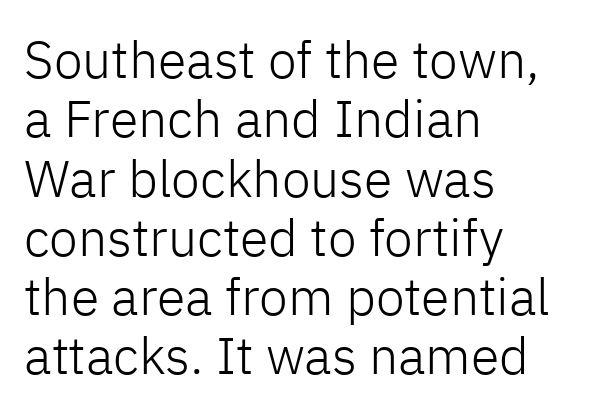
The letters advance in unequal steps, a hallmark of proportional type. The gaps between neighbouring characters are ordinary and unremarkable. Observe the absence of serifs on each vertical stroke in this sample. The text block is weighted toward the left margin, trailing off unevenly rightward. Posture: vertical.
